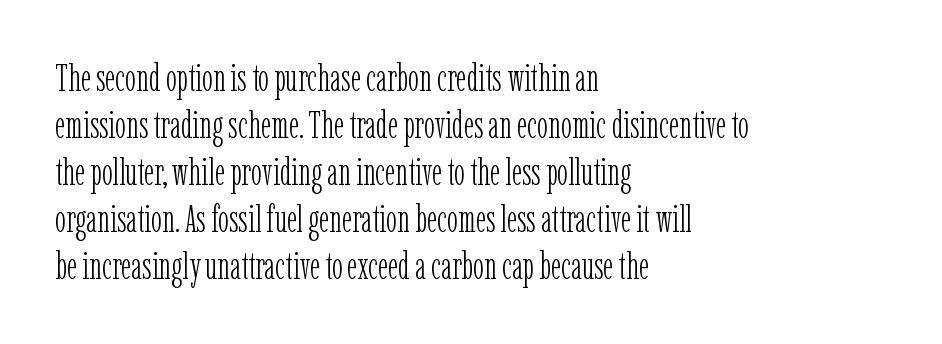
Evenly set lines give the paragraph a standard silhouette. Do the characters align in a grid? No, the font is proportional. Compared with a typical body face, this is equally light or lighter still. No word sits above an underline. The type is set solid horizontally, with unmodified tracking. The paragraph has a hard left edge and a soft right edge.
